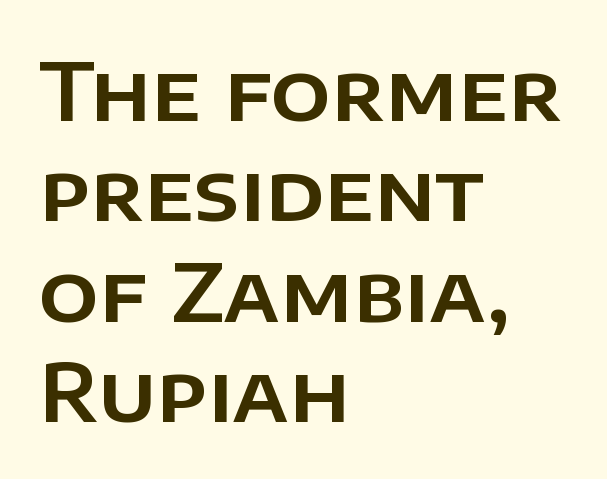
Q: Is the text italic (slanted)? A: No, it is upright.
Q: Is the typeface a serif or a sans-serif typeface? A: Sans-serif.
Q: Is the text underlined? A: No.
Q: How is the paragraph aligned? A: Left-aligned.
Q: Is the spacing between letters normal or unusually wide? A: Normal.
Q: Is the spacing between lines tight, normal or loose? A: Normal.
Q: Width (condensed, normal, or wide)? A: Normal.
Q: Stroke contrast? A: Low.
Q: x-height? A: Large.
Q: Monospaced? A: No.
